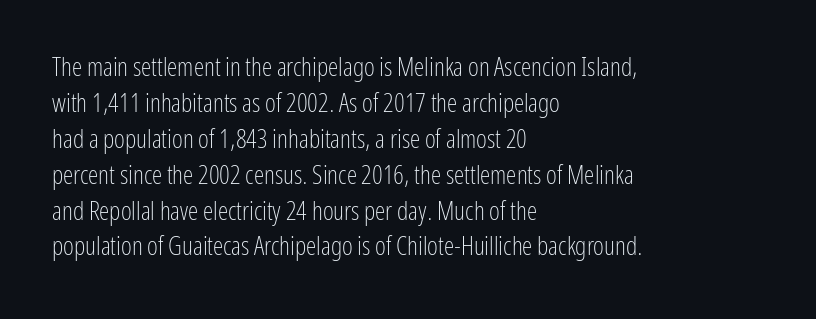
Q: Is the text bold? A: No.
Q: Is the text italic (slanted)? A: No, it is upright.
Q: Is the text underlined? A: No.
Q: How is the paragraph aligned? A: Left-aligned.
Q: Is the spacing between letters normal or unusually wide? A: Normal.
Q: Is the spacing between lines tight, normal or loose? A: Normal.
